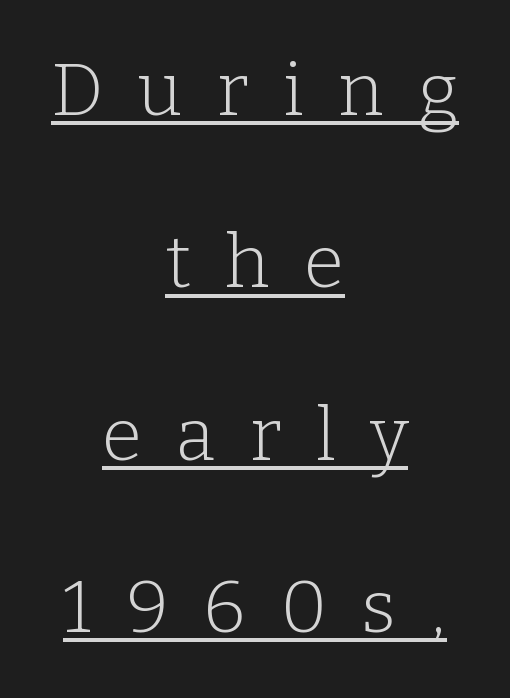
The image shows 73 px light serif type, upright; set centered, loose line spacing (2.36x), unusually wide letter spacing (+0.47 em), underlined; low stroke contrast and a medium x-height.
